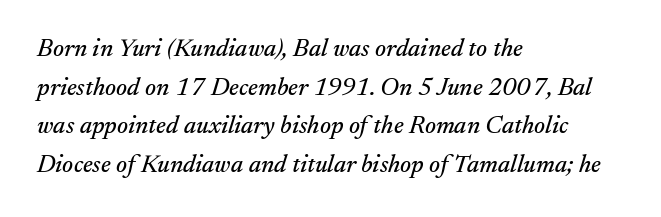
The image shows 25 px text type, italic (leaning right); set left-aligned, normal line spacing (1.55x), normal letter spacing, not underlined.
